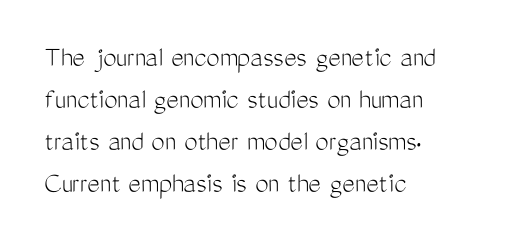
The image shows 30 px light, condensed sans-serif type, upright; set left-aligned, normal line spacing (1.4x), normal letter spacing, not underlined; medium stroke contrast and a medium x-height.
